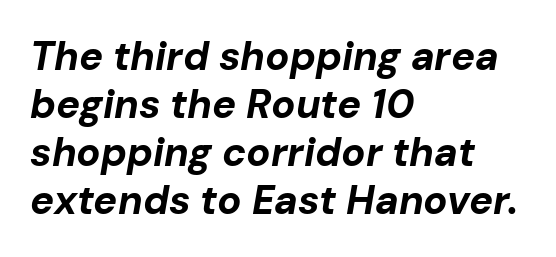
Q: Is the text bold? A: Yes.
Q: Is the text italic (slanted)? A: Yes, it leans right by about 10 degrees.
Q: Is the text underlined? A: No.
Q: How is the paragraph aligned? A: Left-aligned.
Q: Is the spacing between letters normal or unusually wide? A: Normal.
Q: Width (condensed, normal, or wide)? A: Normal.
Q: Stroke contrast? A: Low.
Q: x-height? A: Medium.
Q: Monospaced? A: No.
